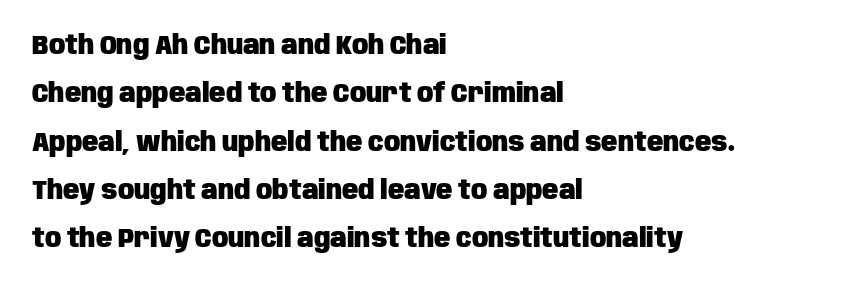
Q: Is the text bold? A: Yes.
Q: Is the text italic (slanted)? A: No, it is upright.
Q: Is the text underlined? A: No.
Q: How is the paragraph aligned? A: Left-aligned.
Q: Is the spacing between letters normal or unusually wide? A: Normal.
